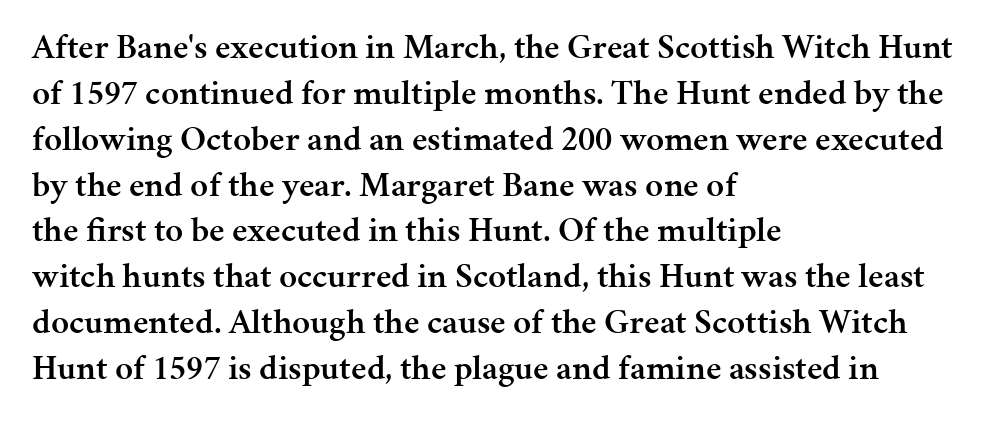
The image shows 35 px semibold serif type, upright; set left-aligned, normal line spacing (1.31x), normal letter spacing, not underlined; medium stroke contrast and a medium x-height.
